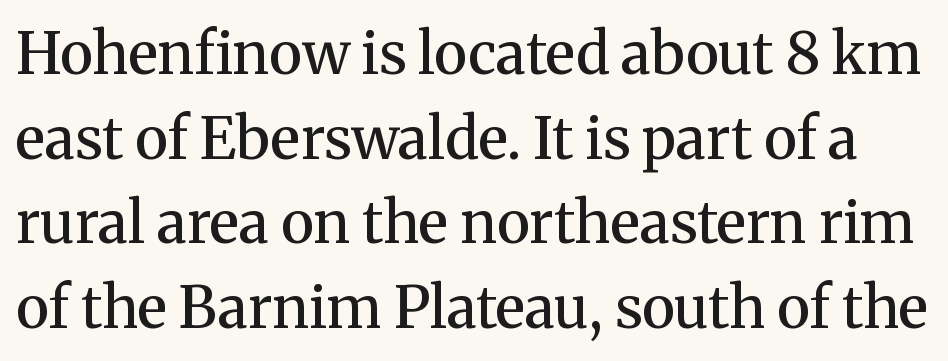
Are there feet on the stems? There are — it's a serif. This rendering leaves character spacing at its baseline value. Quick note: interline space is typical. It's the straight-up-and-down kind of type. This sample has the flowing, uneven cadence of proportional lettering. Typesetter's note: demi weight, one step under bold.
